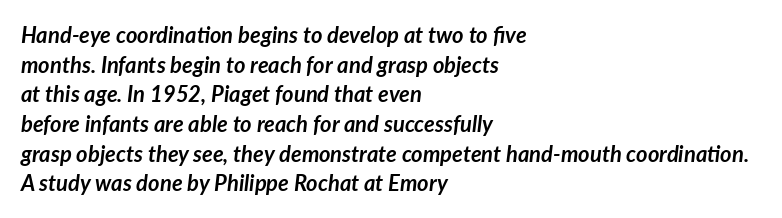
The image shows 22 px bold type, italic (leaning right); set left-aligned, normal line spacing (1.35x), normal letter spacing, not underlined.
